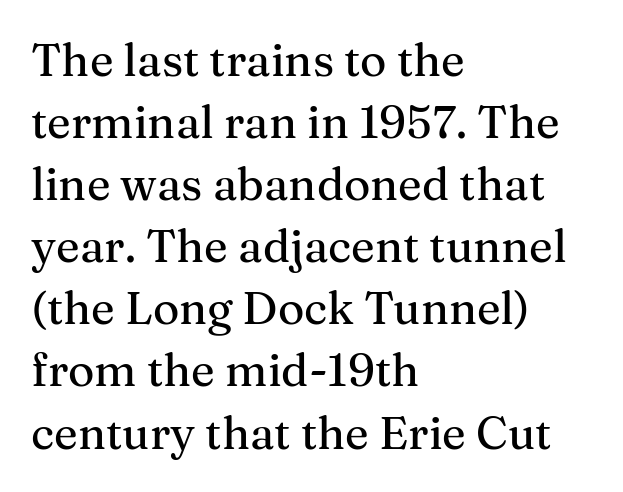
{"serif": "yes", "italic": "no", "width": "normal", "stroke_contrast": "medium", "x_height": "medium", "monospaced": "no", "underline": "no", "align": "left", "line_spacing": "normal", "line_spacing_ratio": 1.38, "letter_spacing": "normal", "letter_spacing_em": 0.0, "glyph_px": 45}
